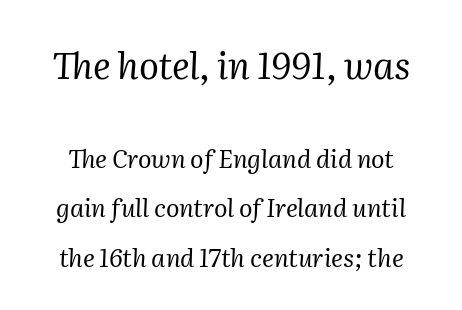
The image shows 37 px regular-weight serif type, italic (leaning right); set loose line spacing (1.98x), normal letter spacing, not underlined; the first (top) block is 1.48x larger; medium stroke contrast and a medium x-height.
